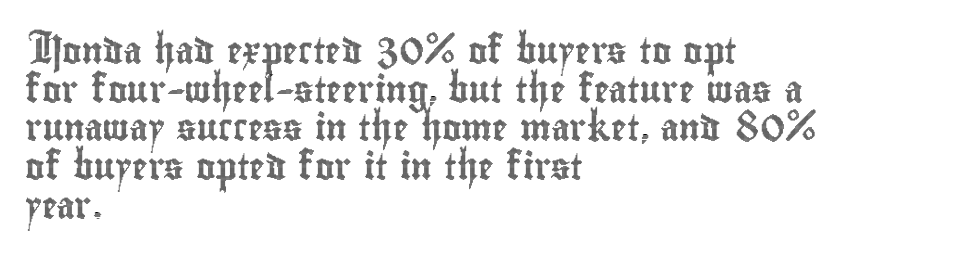
The image shows 26 px text type, upright; set left-aligned, normal line spacing (1.49x), normal letter spacing, not underlined.
